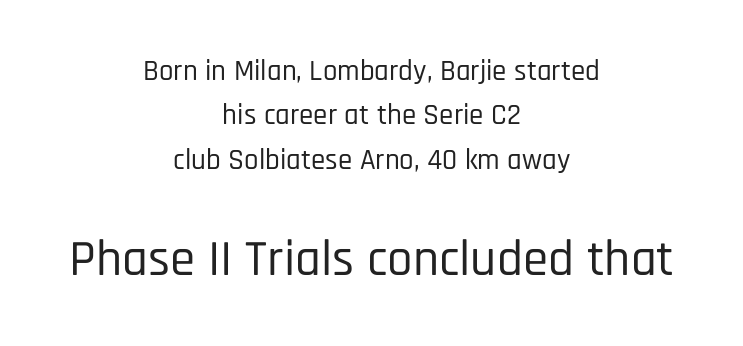
{"serif": "no", "italic": "no", "width": "condensed", "stroke_contrast": "low", "x_height": "large", "monospaced": "no", "underline": "no", "align": "center", "line_spacing": "normal", "line_spacing_ratio": 1.53, "letter_spacing": "normal", "letter_spacing_em": 0.0, "larger_block": "second", "size_ratio": 1.76, "glyph_px": 51}
